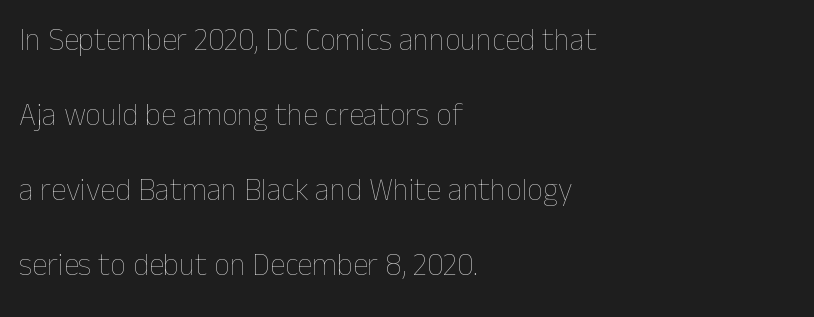
{"italic": "no", "bold": "no", "weight": "thin", "width": "normal", "stroke_contrast": "low", "x_height": "medium", "monospaced": "no", "underline": "no", "align": "left", "line_spacing": "loose", "line_spacing_ratio": 2.42, "letter_spacing": "normal", "letter_spacing_em": 0.0, "glyph_px": 31}
